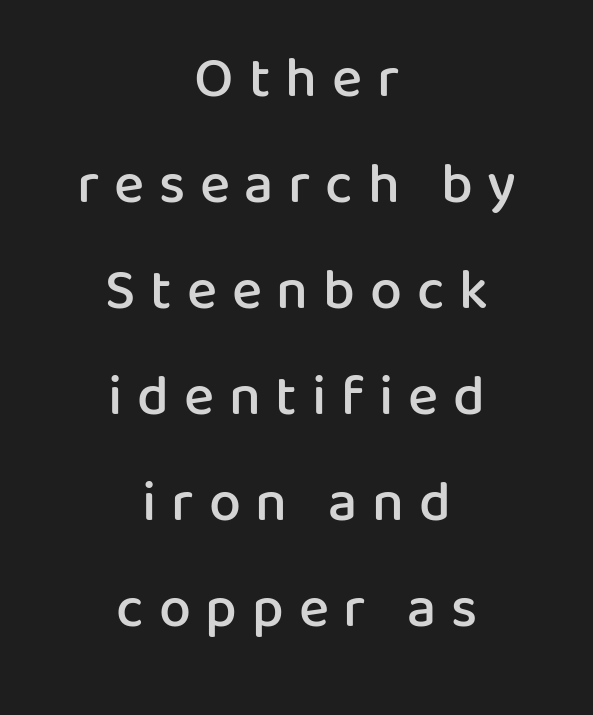
Summary of weight: moderately heavy, a semibold. What stands out about the letter spacing? Its width — letters are far apart. The paragraph has two soft edges and a firm central axis. You can tell it's not italic because the verticals are truly vertical. Rule under the text: the space is simply empty. No feet cap the strokes, marking this as sans-serif type.
